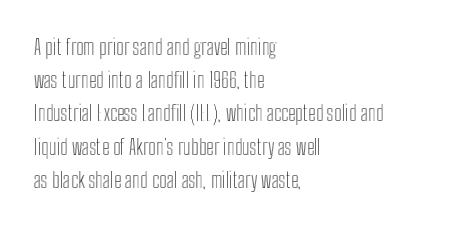
{"italic": "no", "underline": "no", "align": "left", "line_spacing": "normal", "line_spacing_ratio": 1.58, "letter_spacing": "normal", "letter_spacing_em": 0.0, "glyph_px": 21}
